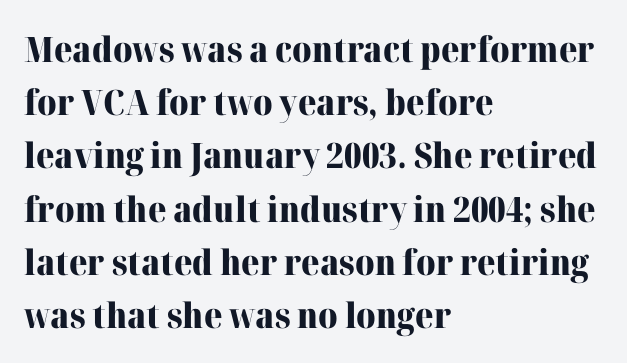
Q: Is the text bold? A: Yes.
Q: Is the text italic (slanted)? A: No, it is upright.
Q: Is the typeface a serif or a sans-serif typeface? A: Serif.
Q: Is the text underlined? A: No.
Q: How is the paragraph aligned? A: Left-aligned.
Q: Is the spacing between letters normal or unusually wide? A: Normal.
Q: Is the spacing between lines tight, normal or loose? A: Normal.
Q: Width (condensed, normal, or wide)? A: Normal.
Q: Stroke contrast? A: High.
Q: x-height? A: Medium.
Q: Monospaced? A: No.
